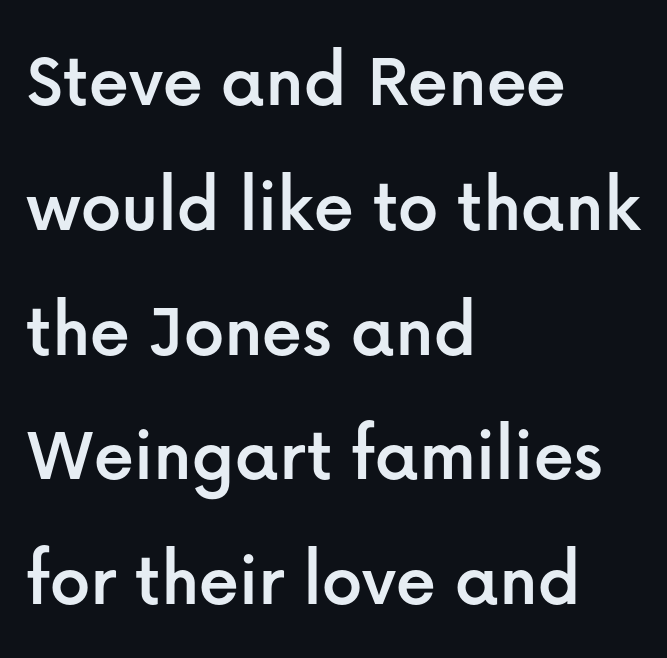
Ascenders rise straight up at ninety degrees. Horizontal alignment here is leftward, the default for most running prose. The rows are spaced the way most documents space them. Honestly, the letter spacing is just normal — you wouldn't notice it. The string is rendered with underlining switched off. The rendering uses natural spacing where letterforms have individual widths.
